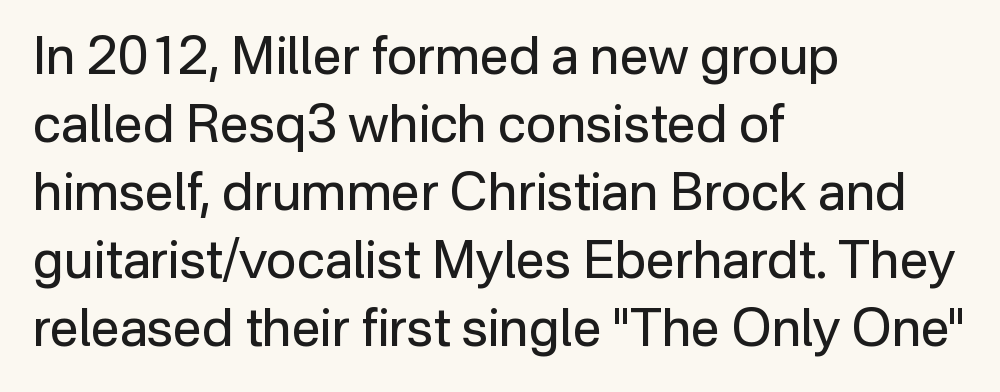
These lines stack with their left ends in a neat column. Students, note that the glyphs here touch the page at normal intervals. A bare baseline throughout the passage. Posture: straight, roman, zero tilt. The vertical gap from one line to the next is medium. The letters advance in unequal steps, a hallmark of proportional type.
